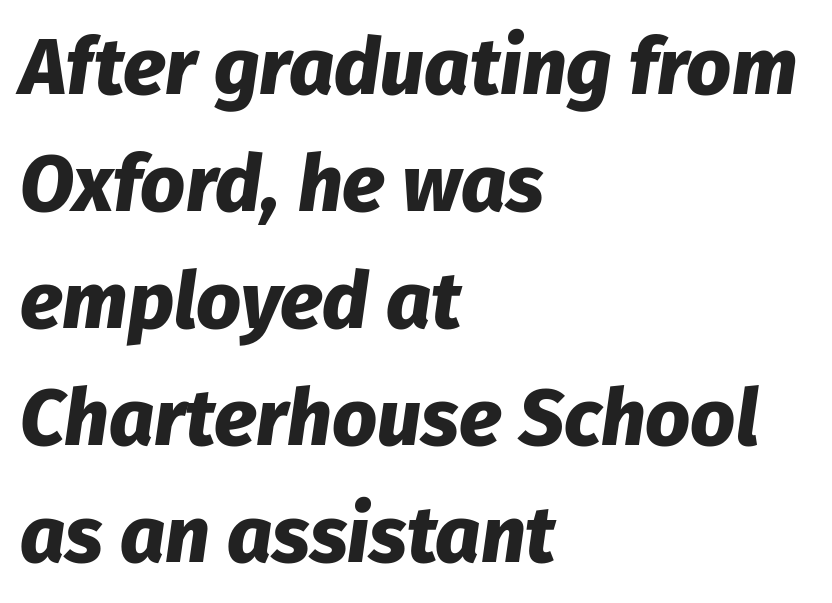
The image shows 79 px heavy type, italic (leaning right); set left-aligned, normal line spacing (1.48x), normal letter spacing, not underlined; low stroke contrast and a medium x-height.
